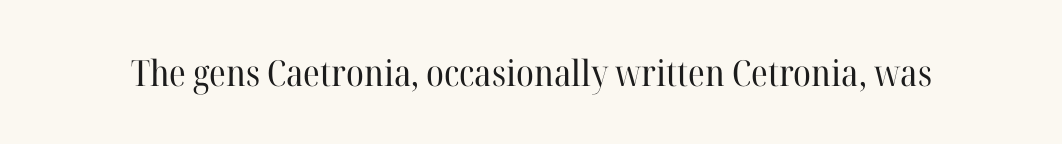
Q: Is the text bold? A: No.
Q: Is the text italic (slanted)? A: No, it is upright.
Q: Is the typeface a serif or a sans-serif typeface? A: Serif.
Q: Is the text underlined? A: No.
Q: Is the spacing between letters normal or unusually wide? A: Normal.
Q: Width (condensed, normal, or wide)? A: Normal.
Q: Stroke contrast? A: High.
Q: x-height? A: Medium.
Q: Monospaced? A: No.
